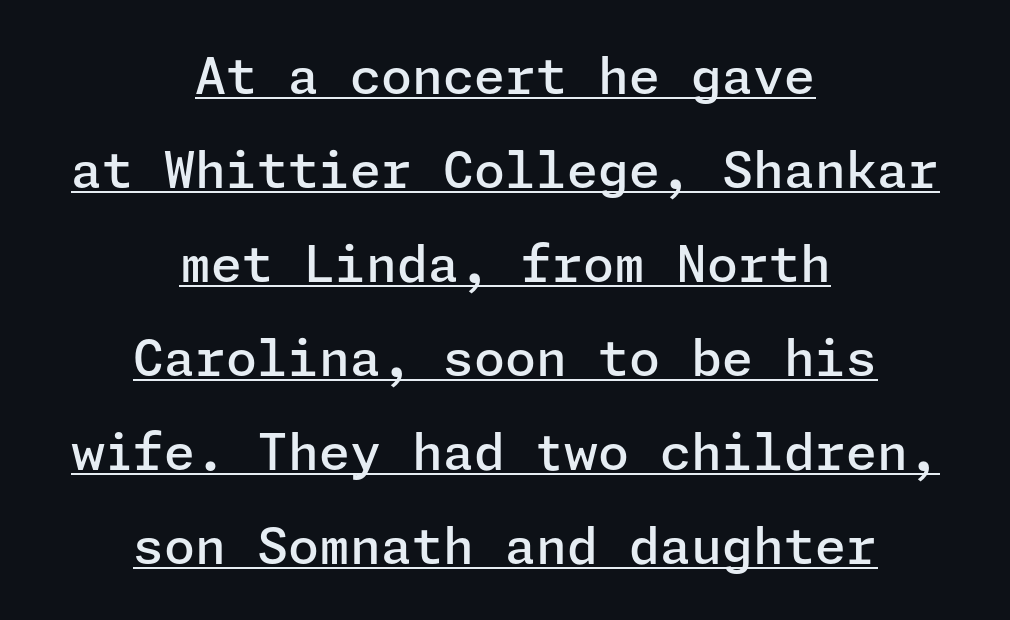
Every row of glyphs is offset so its center matches the block's center. No extra tracking has been applied to these lines. Students, observe the line beneath the letters — that is underlining. The strokes are fattened partway — semibold, not bold.
